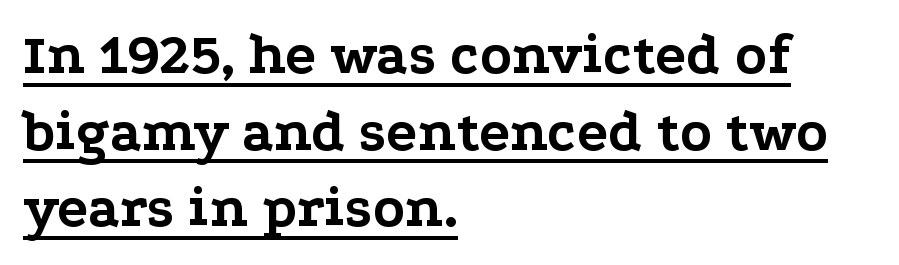
The image shows 58 px bold, wide serif type, upright; set left-aligned, normal line spacing (1.32x), normal letter spacing, underlined; low stroke contrast and a medium x-height.
